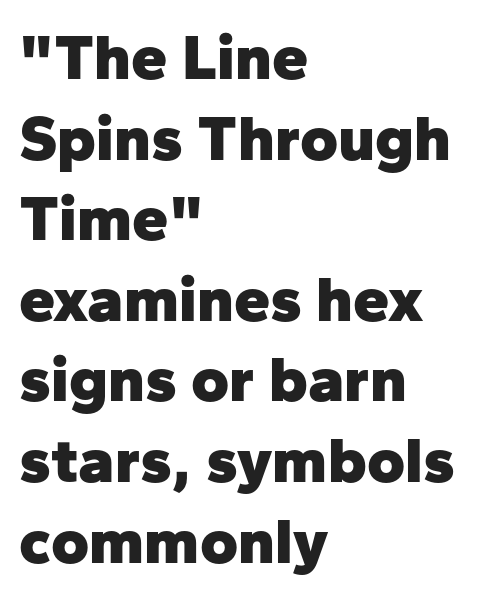
The image shows 65 px heavy sans-serif type, upright; set left-aligned, line spacing 1.24x, normal letter spacing, not underlined; low stroke contrast and a medium x-height.
